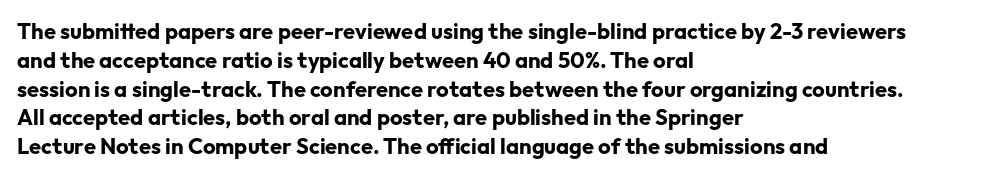
The image shows 22 px bold type, upright; set left-aligned, normal line spacing (1.31x), normal letter spacing, not underlined.
